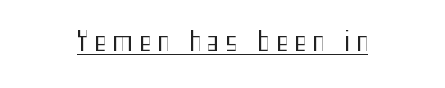
Q: Is the text bold? A: No.
Q: Is the text italic (slanted)? A: No, it is upright.
Q: Is the text underlined? A: Yes.
Q: Is the spacing between letters normal or unusually wide? A: Unusually wide.
